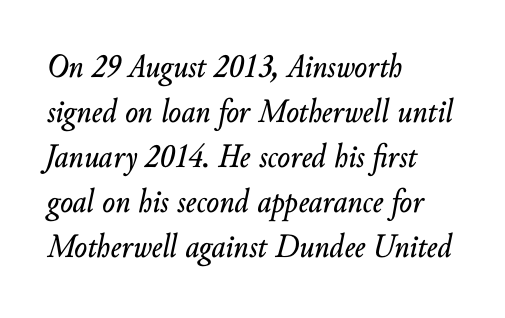
The image shows 34 px text type, italic (leaning right); set left-aligned, normal line spacing (1.32x), normal letter spacing, not underlined; low stroke contrast and a small x-height.
